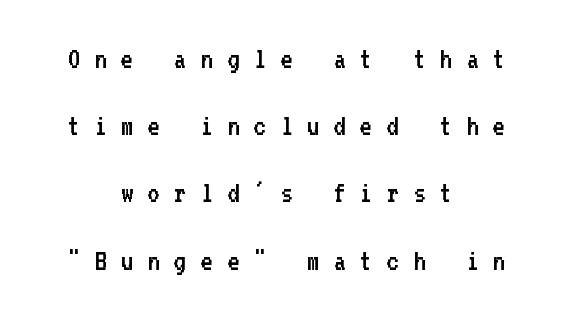
The image shows 30 px regular-weight sans-serif type, upright, monospaced; set centered, loose line spacing (2.24x), unusually wide letter spacing (+0.47 em), not underlined; low stroke contrast and a medium x-height.
